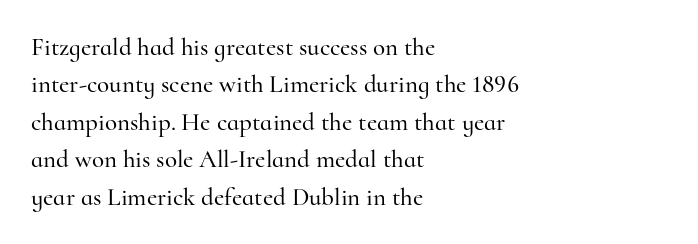
The image shows 25 px text type, upright; set left-aligned, normal line spacing (1.5x), normal letter spacing, not underlined.
